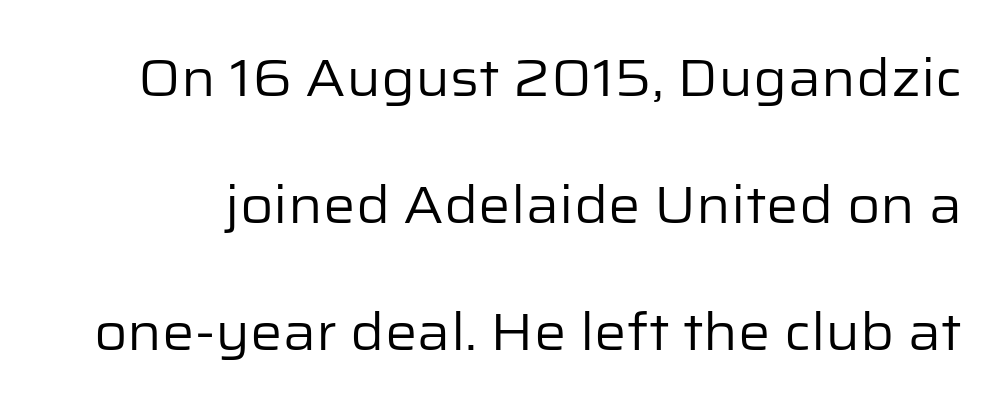
Q: Is the text bold? A: No.
Q: Is the text italic (slanted)? A: No, it is upright.
Q: Is the typeface a serif or a sans-serif typeface? A: Sans-serif.
Q: Is the text underlined? A: No.
Q: Is the spacing between letters normal or unusually wide? A: Normal.
Q: Is the spacing between lines tight, normal or loose? A: Loose.
Q: Width (condensed, normal, or wide)? A: Normal.
Q: Stroke contrast? A: Low.
Q: x-height? A: Medium.
Q: Monospaced? A: No.
